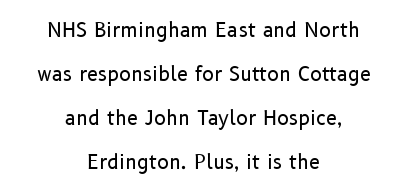
Descender tails drop into unmarked territory. Heaviness? Minimal to ordinary, like unemphasized prose. Nope, not italic — everything's standing straight. Both edges are ragged and mirror each other, which tells us the setting is centered. Standard letterfit; no display-style spreading of the glyphs.
